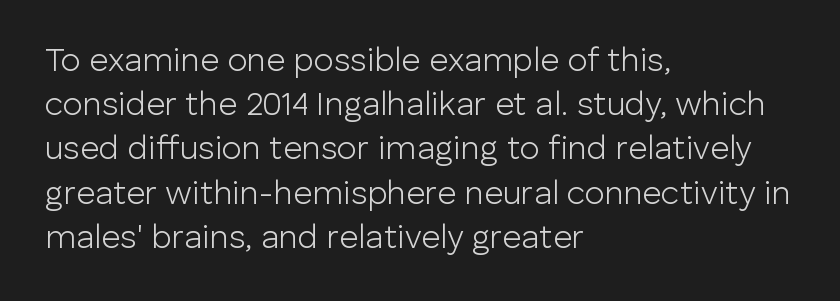
{"serif": "no", "italic": "no", "bold": "no", "weight": "light", "width": "normal", "stroke_contrast": "low", "x_height": "medium", "monospaced": "no", "underline": "no", "align": "left", "line_spacing": "normal", "line_spacing_ratio": 1.34, "letter_spacing": "normal", "letter_spacing_em": 0.0, "glyph_px": 33}
